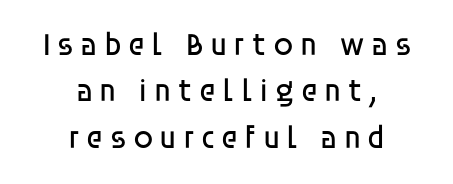
Q: Is the text bold? A: No.
Q: Is the text italic (slanted)? A: No, it is upright.
Q: Is the typeface a serif or a sans-serif typeface? A: Sans-serif.
Q: Is the text underlined? A: No.
Q: How is the paragraph aligned? A: Centered.
Q: Is the spacing between lines tight, normal or loose? A: Normal.
Q: Width (condensed, normal, or wide)? A: Normal.
Q: Stroke contrast? A: Low.
Q: x-height? A: Large.
Q: Monospaced? A: No.
